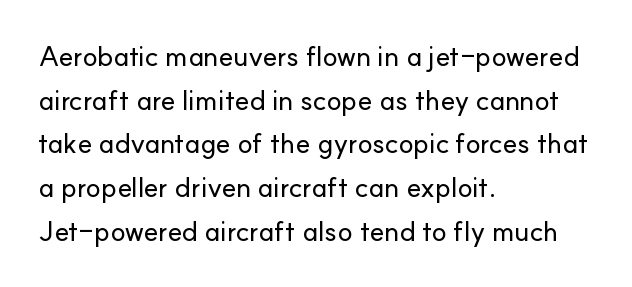
{"serif": "no", "italic": "no", "width": "normal", "stroke_contrast": "low", "x_height": "small", "monospaced": "no", "underline": "no", "align": "left", "line_spacing": "normal", "line_spacing_ratio": 1.56, "letter_spacing": "normal", "letter_spacing_em": 0.0, "glyph_px": 28}
